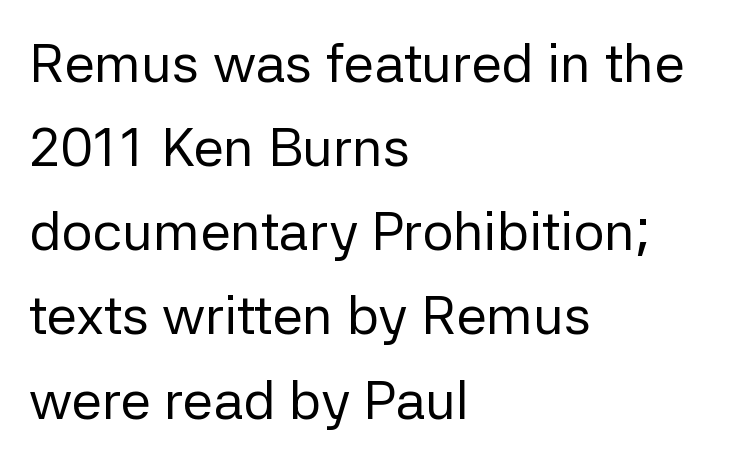
{"serif": "no", "italic": "no", "bold": "no", "weight": "regular", "width": "normal", "stroke_contrast": "low", "x_height": "medium", "monospaced": "no", "underline": "no", "align": "left", "line_spacing": "normal", "line_spacing_ratio": 1.53, "letter_spacing": "normal", "letter_spacing_em": 0.0, "glyph_px": 55}
